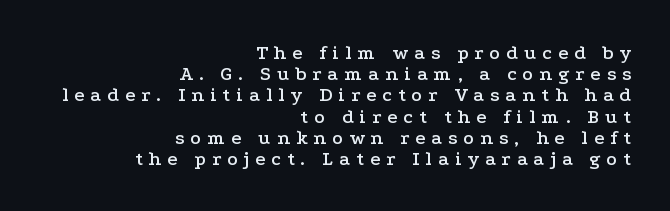
The image shows 20 px text type, upright; set right-aligned, tight line spacing (1.06x), unusually wide letter spacing (+0.3 em), not underlined.
